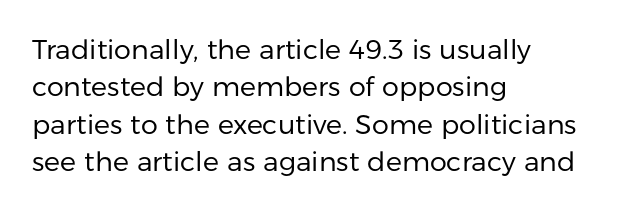
The image shows 27 px text type, upright; set left-aligned, normal line spacing (1.38x), normal letter spacing, not underlined.
